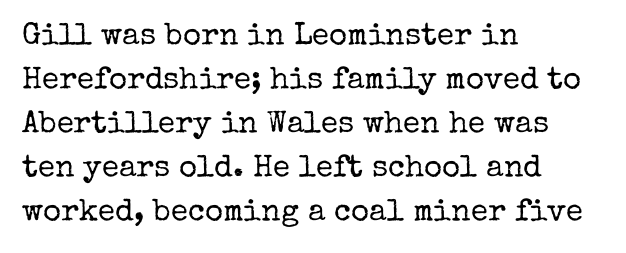
The image shows 31 px regular-weight serif type, upright; set left-aligned, normal line spacing (1.42x), normal letter spacing, not underlined; low stroke contrast and a medium x-height.
